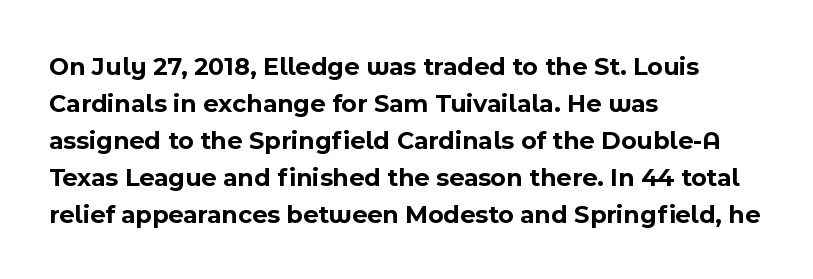
{"italic": "no", "bold": "yes", "underline": "no", "align": "left", "line_spacing": "normal", "line_spacing_ratio": 1.42, "letter_spacing": "normal", "letter_spacing_em": 0.0, "glyph_px": 26}
